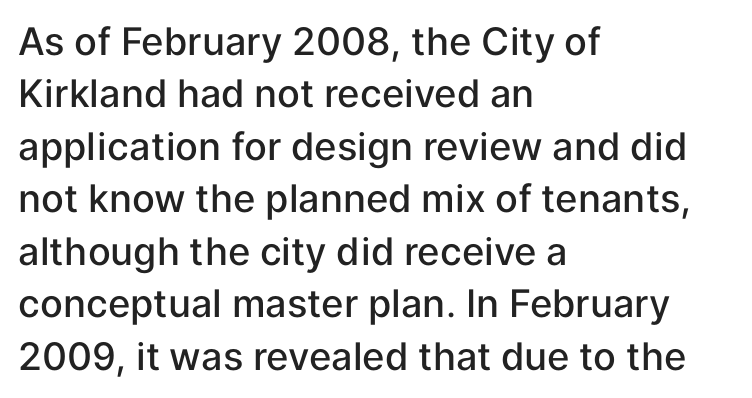
{"serif": "no", "italic": "no", "bold": "semi", "weight": "semibold", "width": "normal", "stroke_contrast": "low", "x_height": "medium", "monospaced": "no", "underline": "no", "align": "left", "line_spacing": "normal", "line_spacing_ratio": 1.38, "letter_spacing": "normal", "letter_spacing_em": 0.0, "glyph_px": 38}
